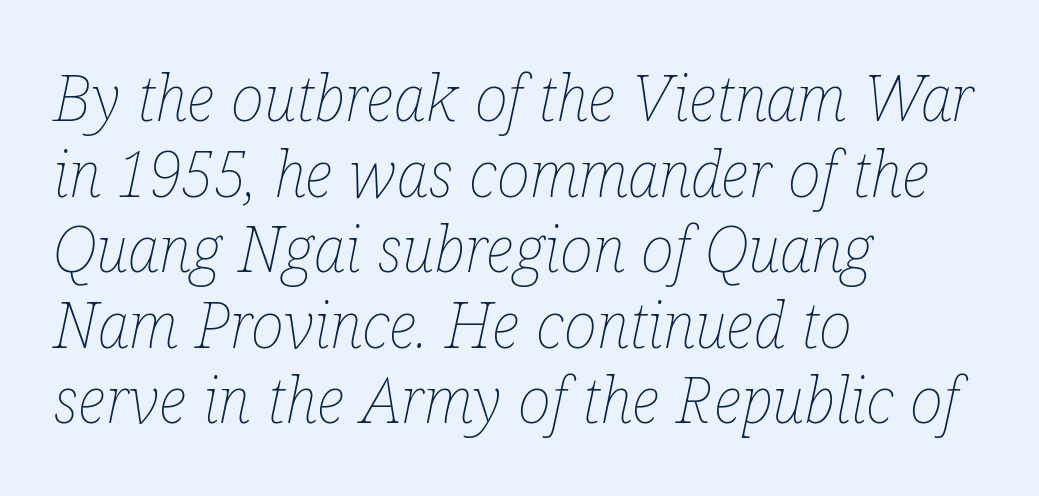
These lines stack with their left ends in a neat column. Looks like regular typesetting: each glyph gets only the width it needs. In terms of posture, this sample is oblique. Spacing between characters is what you'd get straight out of the box.
